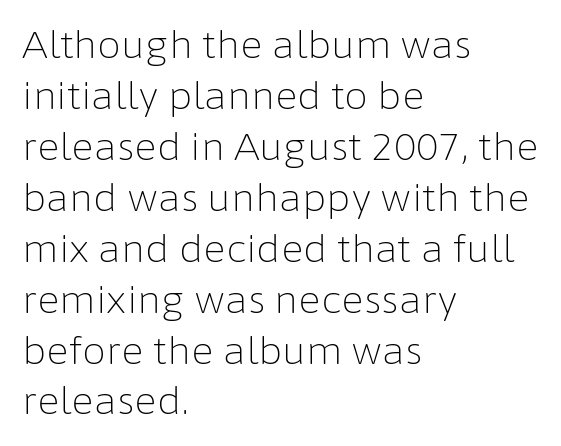
The image shows 38 px light sans-serif type, upright; set left-aligned, normal line spacing (1.34x), normal letter spacing, not underlined; low stroke contrast and a medium x-height.
